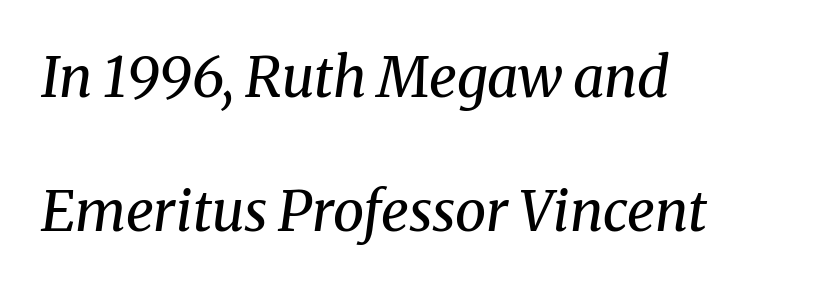
The image shows 56 px regular-weight serif type, italic (leaning right); set left-aligned, loose line spacing (2.39x), normal letter spacing, not underlined; medium stroke contrast and a medium x-height.
